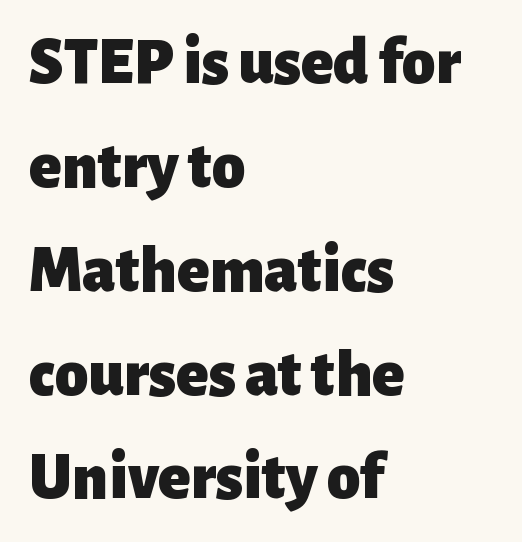
Q: Is the text bold? A: Yes.
Q: Is the text italic (slanted)? A: No, it is upright.
Q: Is the typeface a serif or a sans-serif typeface? A: Sans-serif.
Q: Is the text underlined? A: No.
Q: How is the paragraph aligned? A: Left-aligned.
Q: Is the spacing between letters normal or unusually wide? A: Normal.
Q: Is the spacing between lines tight, normal or loose? A: Normal.
Q: Width (condensed, normal, or wide)? A: Normal.
Q: Stroke contrast? A: Low.
Q: x-height? A: Medium.
Q: Monospaced? A: No.
